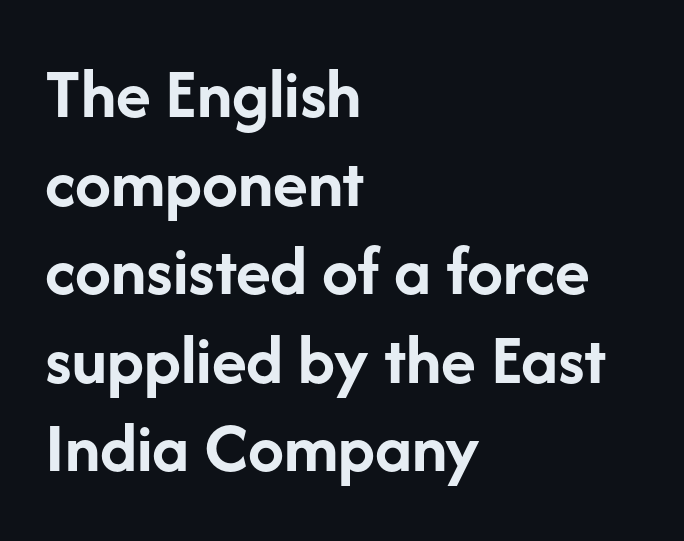
{"serif": "no", "italic": "no", "bold": "yes", "weight": "semibold", "width": "normal", "stroke_contrast": "low", "x_height": "medium", "monospaced": "no", "underline": "no", "align": "left", "line_spacing_ratio": 1.23, "letter_spacing": "normal", "letter_spacing_em": 0.0, "glyph_px": 72}
